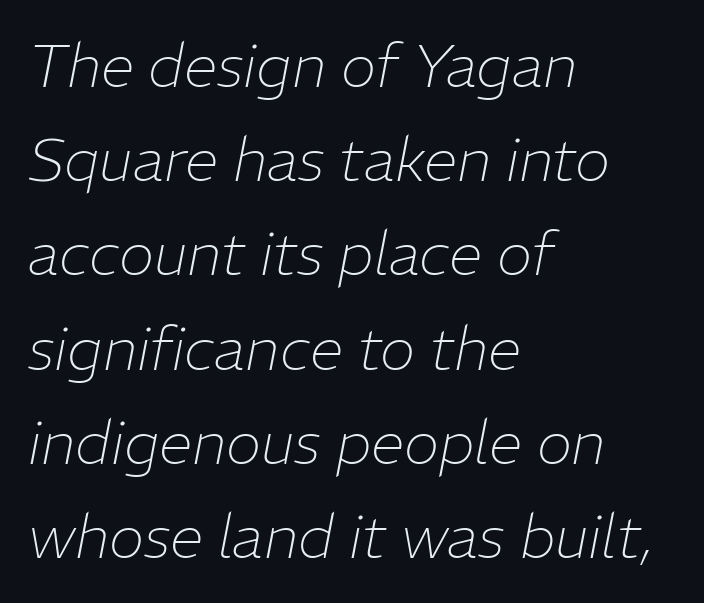
Q: Is the text bold? A: No.
Q: Is the text italic (slanted)? A: Yes, it leans right by about 11 degrees.
Q: Is the text underlined? A: No.
Q: How is the paragraph aligned? A: Left-aligned.
Q: Is the spacing between letters normal or unusually wide? A: Normal.
Q: Is the spacing between lines tight, normal or loose? A: Normal.
Q: Width (condensed, normal, or wide)? A: Normal.
Q: Stroke contrast? A: Low.
Q: x-height? A: Medium.
Q: Monospaced? A: No.
